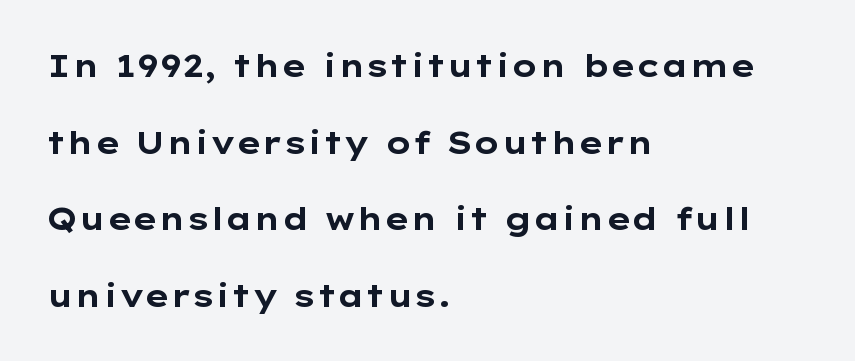
The image shows 31 px bold, wide sans-serif type, upright; set left-aligned, loose line spacing (2.47x), normal letter spacing, not underlined; low stroke contrast and a medium x-height.
